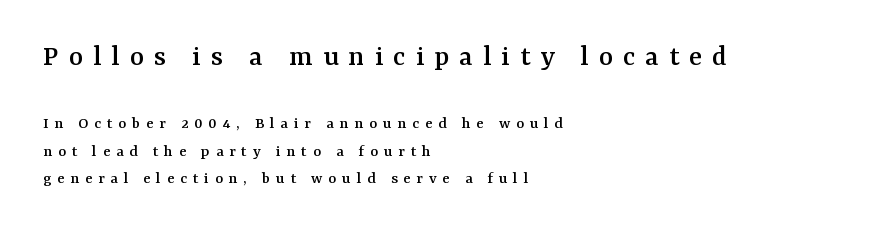
Q: Is the text italic (slanted)? A: No, it is upright.
Q: Is the typeface a serif or a sans-serif typeface? A: Serif.
Q: Is the text underlined? A: No.
Q: How is the paragraph aligned? A: Left-aligned.
Q: Is the spacing between letters normal or unusually wide? A: Unusually wide.
Q: Is the spacing between lines tight, normal or loose? A: Normal.
Q: Which block of text is set in a larger size, the first (top) or the second (bottom)? A: The first (top) one.
Q: Width (condensed, normal, or wide)? A: Normal.
Q: Stroke contrast? A: Medium.
Q: x-height? A: Medium.
Q: Monospaced? A: No.
